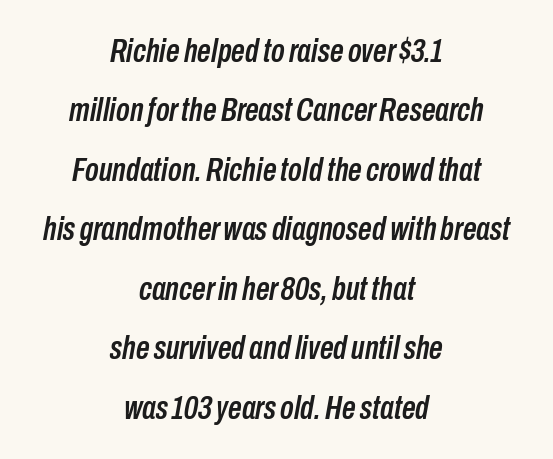
{"italic": "yes", "lean": "right", "slant_degrees": 10, "width": "condensed", "stroke_contrast": "low", "x_height": "medium", "monospaced": "no", "underline": "no", "align": "center", "line_spacing_ratio": 1.75, "letter_spacing": "normal", "letter_spacing_em": 0.0, "glyph_px": 34}
